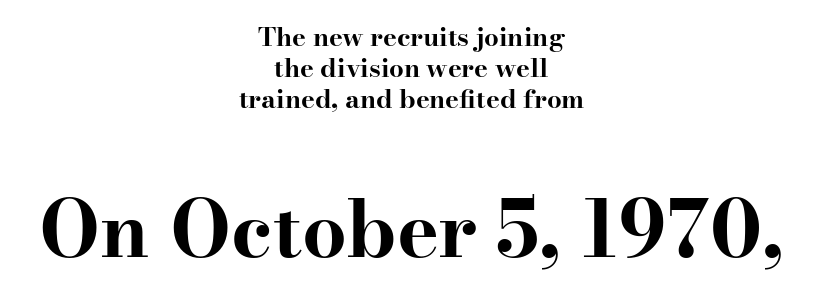
The rendering uses natural spacing where letterforms have individual widths. The face used here is rendered with its standard letterfit. Short and long lines alike share a common midpoint. Style check: upright. This is serif lettering, the kind often seen in printed books.
